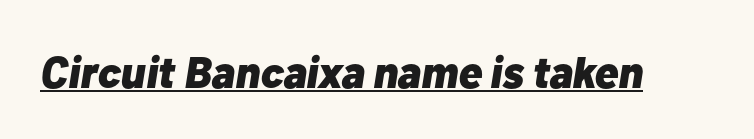
{"italic": "yes", "lean": "right", "slant_degrees": 10, "bold": "yes", "weight": "heavy", "width": "normal", "stroke_contrast": "low", "x_height": "medium", "monospaced": "no", "underline": "yes", "letter_spacing": "normal", "letter_spacing_em": 0.0, "glyph_px": 44}
